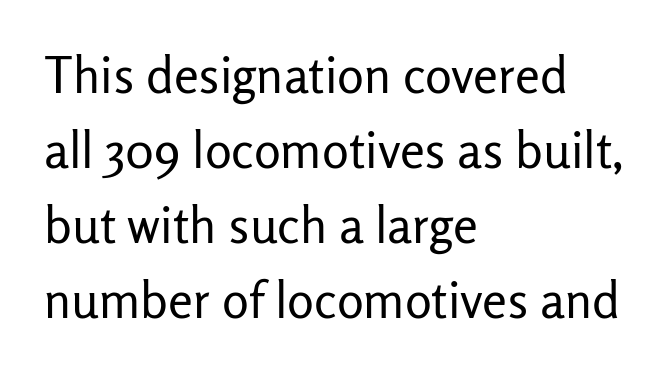
{"serif": "no", "italic": "no", "bold": "no", "weight": "regular", "width": "normal", "stroke_contrast": "low", "x_height": "medium", "monospaced": "no", "underline": "no", "align": "left", "line_spacing": "normal", "line_spacing_ratio": 1.5, "letter_spacing": "normal", "letter_spacing_em": 0.0, "glyph_px": 50}
